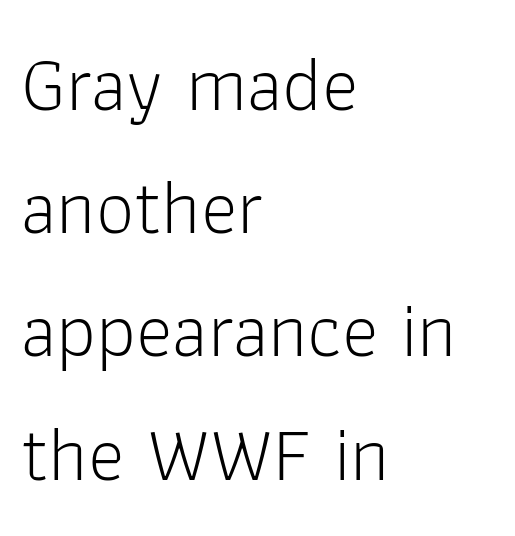
The rendering anchors every line to the left-hand side. Has an underline been added? It has not. This is not heavy type; no bold has been used. Ordinary non-slanted type is in use. Character widths vary here, with narrow letters taking less room than wide ones. Notice how descenders clear the ascenders below comfortably — that's standard leading.
